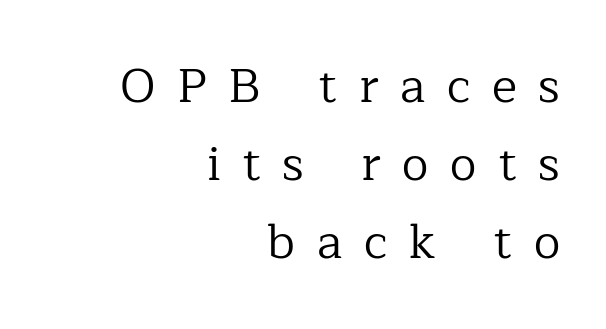
All the whitespace from short lines collects on the left. Tracking here is generous; glyphs stand well apart from one another. The letterforms sit at book weight or below. Is this a fixed-width face? No — the glyphs have proportional, varying widths.
